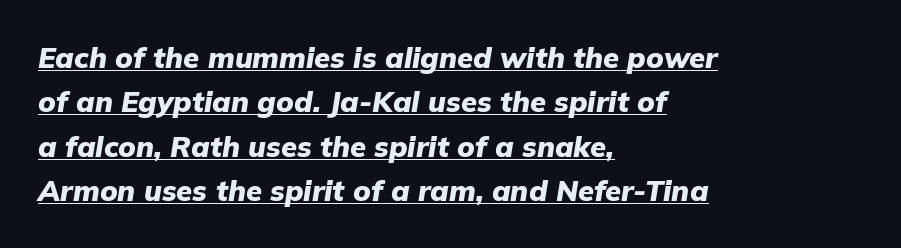
The image shows 29 px heavy type, italic (leaning right); set left-aligned, normal line spacing (1.53x), normal letter spacing, underlined; low stroke contrast and a medium x-height.
